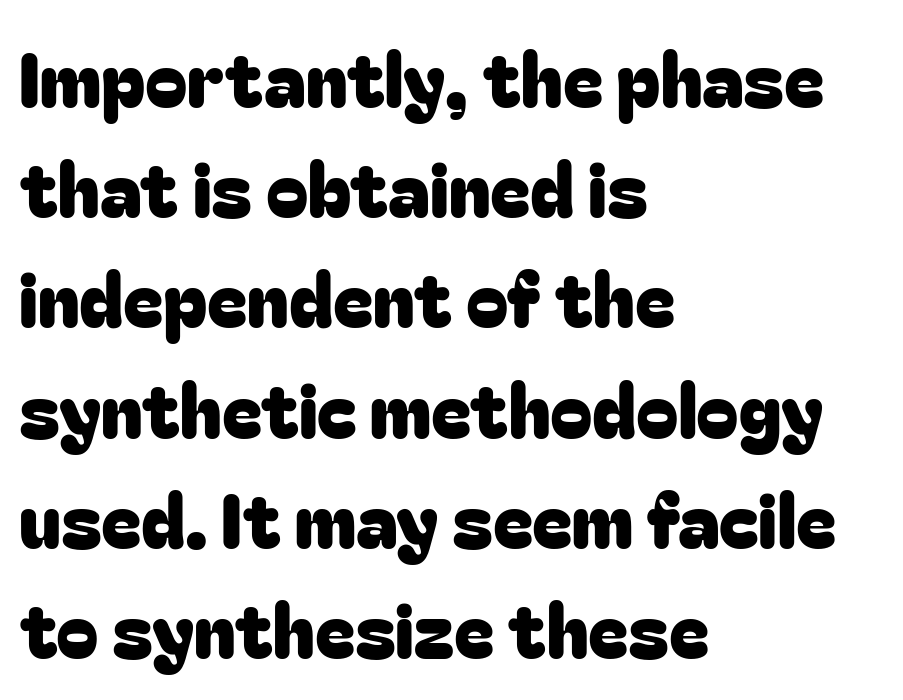
Does the type have serifs? No, each stem ends abruptly. Is this a fixed-width face? No — the glyphs have proportional, varying widths. These lines stack with their left ends in a neat column. The zone under the glyphs is completely vacant.
